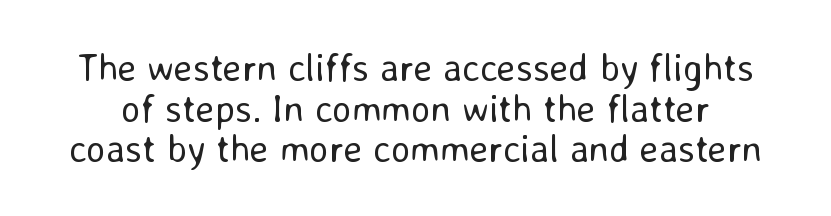
Q: Is the text bold? A: No.
Q: Is the text italic (slanted)? A: No, it is upright.
Q: Is the typeface a serif or a sans-serif typeface? A: Sans-serif.
Q: Is the text underlined? A: No.
Q: Is the spacing between letters normal or unusually wide? A: Normal.
Q: Is the spacing between lines tight, normal or loose? A: Tight.
Q: Width (condensed, normal, or wide)? A: Normal.
Q: Stroke contrast? A: Low.
Q: x-height? A: Medium.
Q: Monospaced? A: No.
